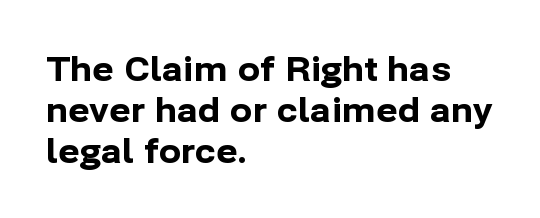
{"serif": "no", "italic": "no", "bold": "yes", "weight": "bold", "width": "normal", "stroke_contrast": "low", "x_height": "medium", "monospaced": "no", "underline": "no", "align": "left", "line_spacing_ratio": 1.24, "letter_spacing": "normal", "letter_spacing_em": 0.0, "glyph_px": 33}
